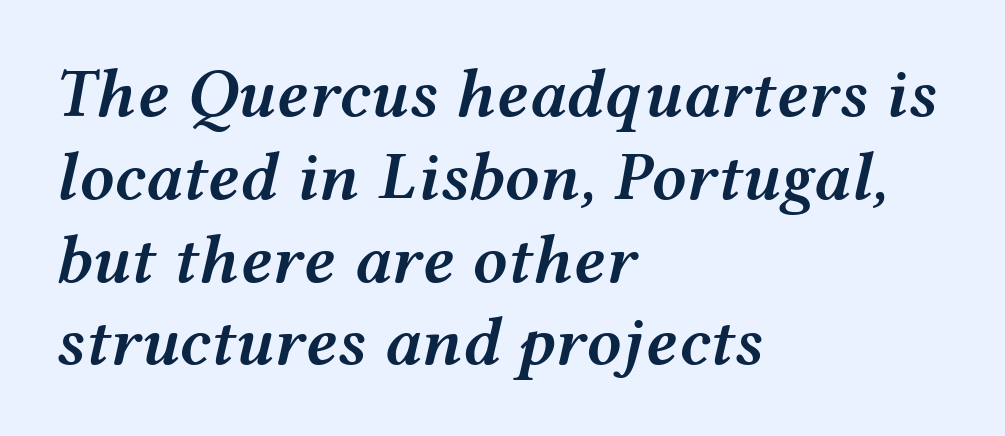
Q: Is the text bold? A: Semi-bold.
Q: Is the text italic (slanted)? A: Yes, it leans right by about 12 degrees.
Q: Is the text underlined? A: No.
Q: How is the paragraph aligned? A: Left-aligned.
Q: Is the spacing between letters normal or unusually wide? A: Normal.
Q: Width (condensed, normal, or wide)? A: Wide.
Q: Stroke contrast? A: Medium.
Q: x-height? A: Medium.
Q: Monospaced? A: No.
